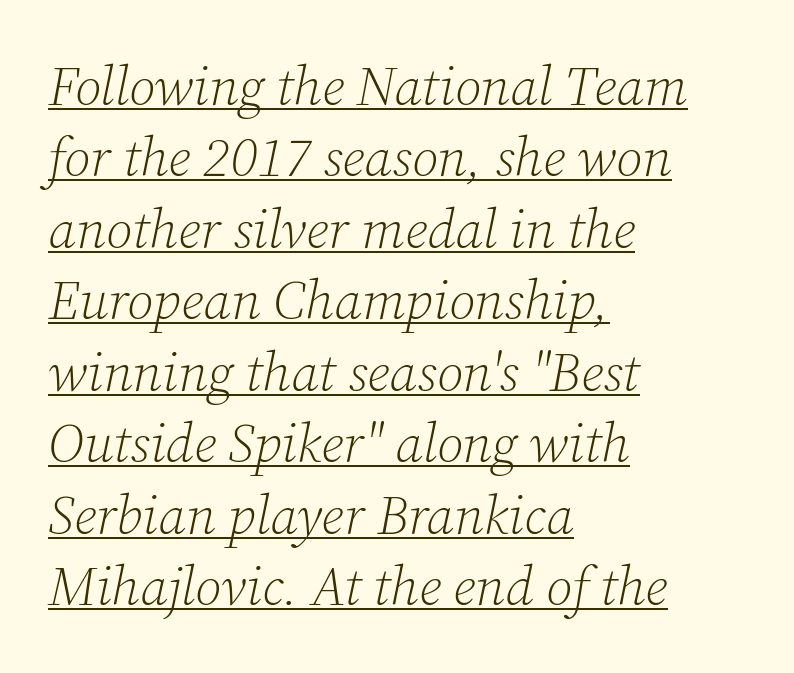
The image shows 55 px light serif type, italic (leaning right); set left-aligned, normal line spacing (1.3x), normal letter spacing, underlined; low stroke contrast and a medium x-height.
